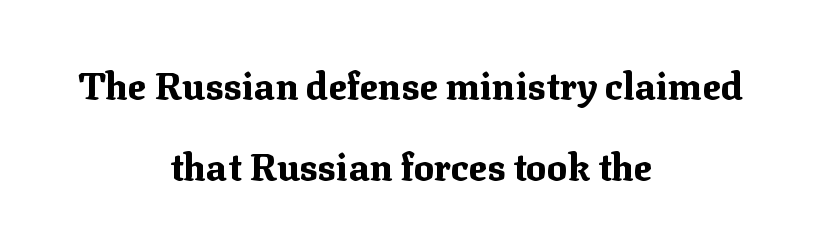
The image shows 38 px bold serif type, upright; set centered, loose line spacing (2.12x), normal letter spacing, not underlined; medium stroke contrast and a medium x-height.
